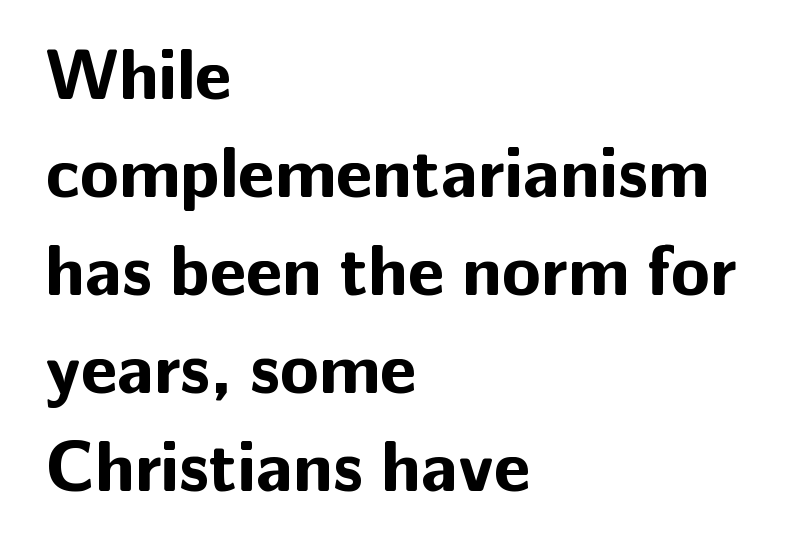
{"serif": "no", "italic": "no", "bold": "yes", "weight": "bold", "width": "normal", "stroke_contrast": "low", "x_height": "medium", "monospaced": "no", "underline": "no", "align": "left", "line_spacing": "normal", "line_spacing_ratio": 1.38, "letter_spacing": "normal", "letter_spacing_em": 0.0, "glyph_px": 71}
